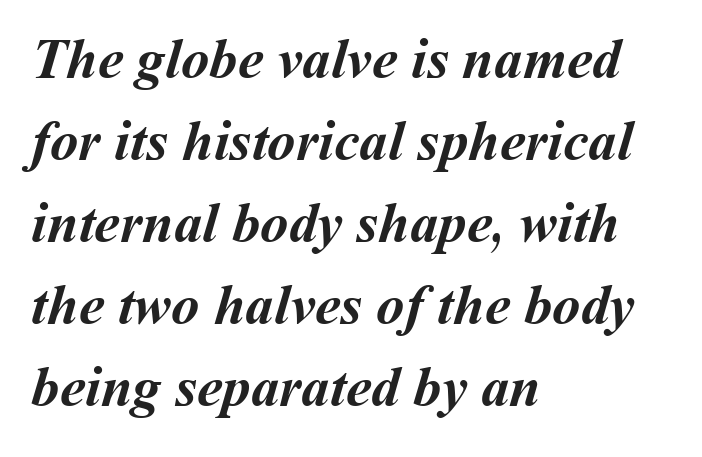
{"bold": "yes", "weight": "semibold", "width": "normal", "stroke_contrast": "medium", "x_height": "medium", "monospaced": "no", "underline": "no", "align": "left", "line_spacing": "normal", "line_spacing_ratio": 1.44, "letter_spacing": "normal", "letter_spacing_em": 0.0, "glyph_px": 57}
